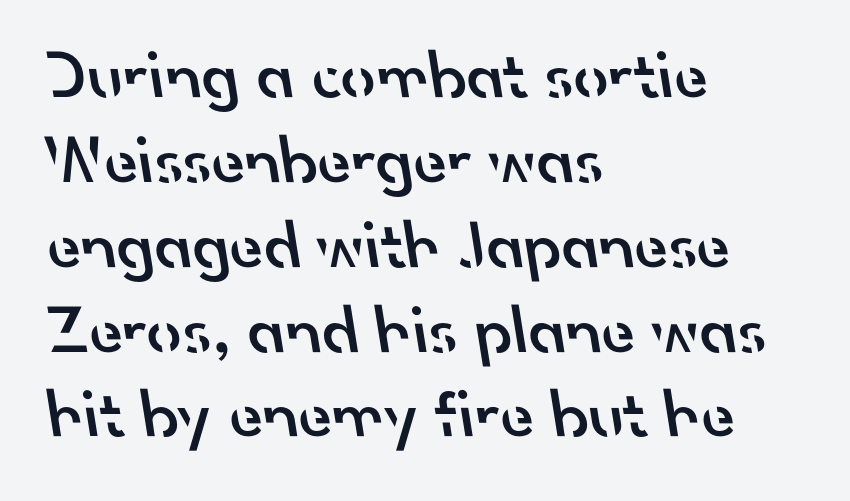
The image shows 69 px semibold sans-serif type; set left-aligned, line spacing 1.23x, normal letter spacing, not underlined; low stroke contrast and a small x-height.
